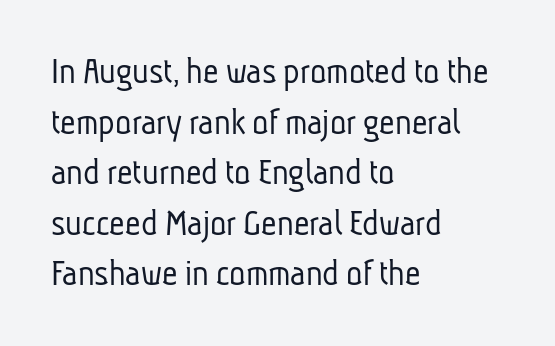
I'd call this a sans setting — the letters go barefoot. In CSS terms this would be text-align: left. Stems here are at most as thick as an everyday book face. Compared with typical body copy, the letter spacing here is the same. The passage shown is typed in a proportional face where columns would drift.
